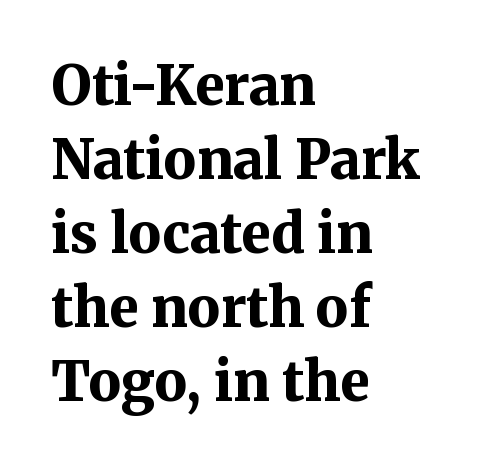
You can tell from the footed stems that serif type was used. Upright lettering throughout. Spacing verdict: proportional, widths tailored to each character. Only glyphs here, with clear space below each row. The paragraph shown leans on its left margin. The glyphs have the mass of a bold cut.
